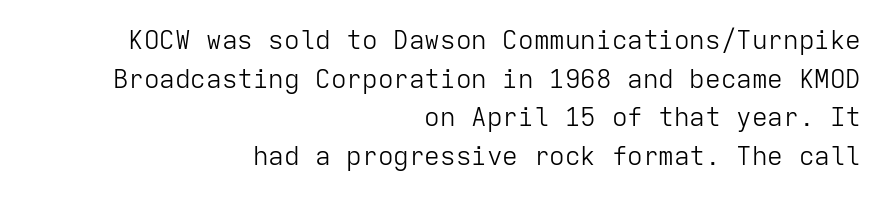
{"italic": "no", "bold": "no", "underline": "no", "align": "right", "line_spacing": "normal", "line_spacing_ratio": 1.49, "letter_spacing": "normal", "letter_spacing_em": 0.0, "glyph_px": 26}
